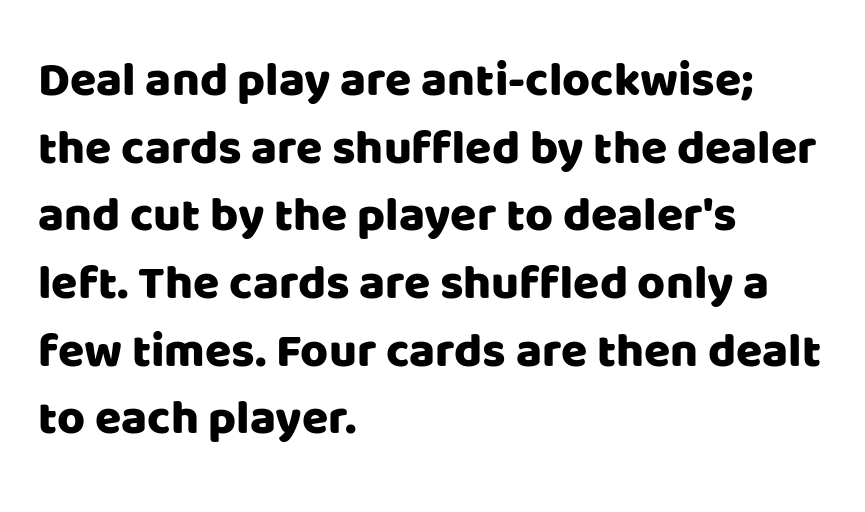
{"serif": "no", "italic": "no", "width": "normal", "stroke_contrast": "low", "x_height": "large", "monospaced": "no", "underline": "no", "align": "left", "line_spacing": "normal", "line_spacing_ratio": 1.41, "letter_spacing": "normal", "letter_spacing_em": 0.0, "glyph_px": 48}
